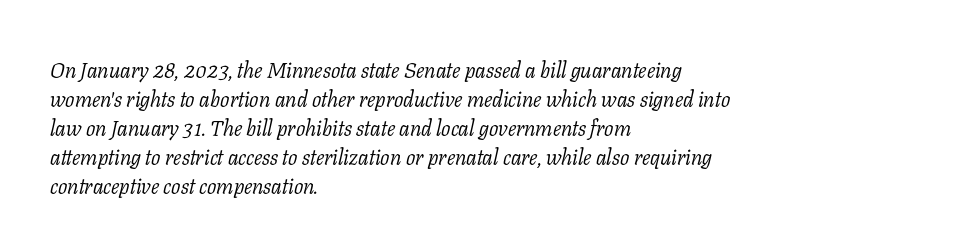
Here the glyphs are tracked normally, forming tight word shapes. The passage shown leans; its letterforms are oblique. Leftover space on each line is placed entirely after the last word. Does the leading feel generous? No, just average. The font is comparable to plain body text, perhaps lighter. Underline: absent.
